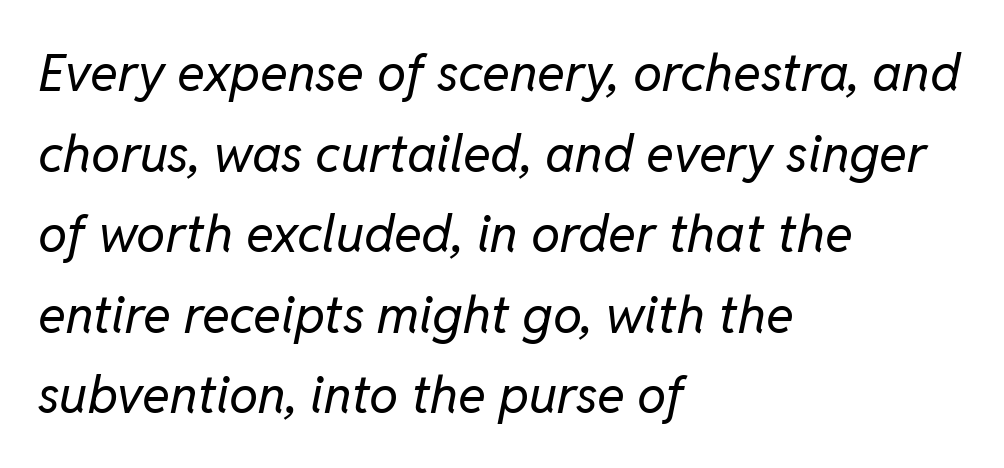
Q: Is the text bold? A: No.
Q: Is the text italic (slanted)? A: Yes, it leans right by about 11 degrees.
Q: Is the text underlined? A: No.
Q: How is the paragraph aligned? A: Left-aligned.
Q: Is the spacing between letters normal or unusually wide? A: Normal.
Q: Is the spacing between lines tight, normal or loose? A: Normal.
Q: Width (condensed, normal, or wide)? A: Normal.
Q: Stroke contrast? A: Low.
Q: x-height? A: Medium.
Q: Monospaced? A: No.
